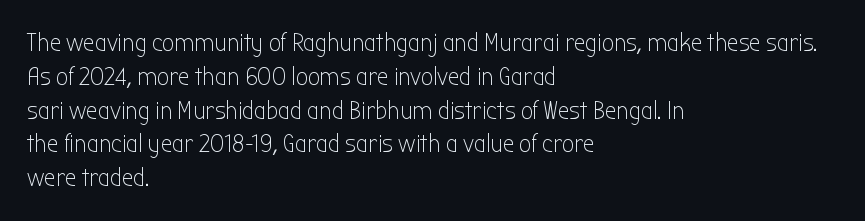
The image shows 26 px text type, upright; set left-aligned, normal line spacing (1.3x), normal letter spacing, not underlined.
